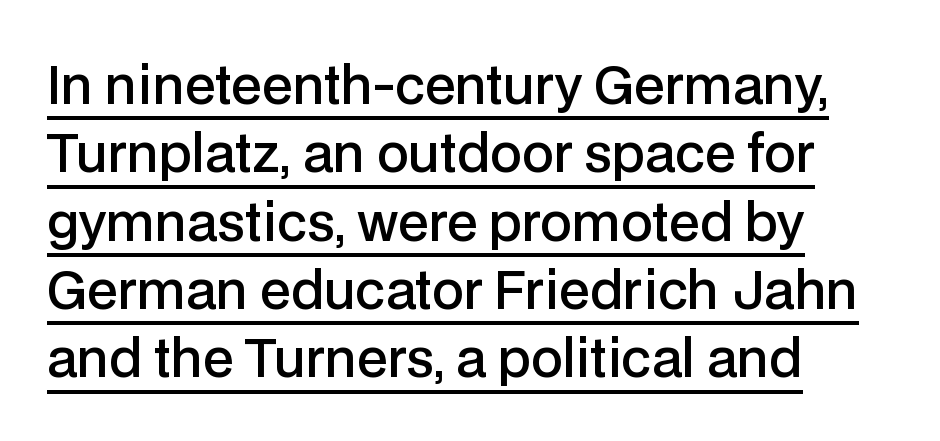
Q: Is the text bold? A: Semi-bold.
Q: Is the text italic (slanted)? A: No, it is upright.
Q: Is the typeface a serif or a sans-serif typeface? A: Sans-serif.
Q: Is the text underlined? A: Yes.
Q: How is the paragraph aligned? A: Left-aligned.
Q: Is the spacing between letters normal or unusually wide? A: Normal.
Q: Is the spacing between lines tight, normal or loose? A: Normal.
Q: Width (condensed, normal, or wide)? A: Normal.
Q: Stroke contrast? A: Low.
Q: x-height? A: Medium.
Q: Monospaced? A: No.
